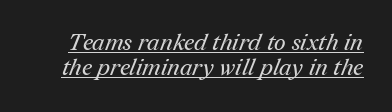
This is not heavy type; no bold has been used. Somebody hit Ctrl+U on this one — the words are underlined. Line spacing here is tight. The face used here is rendered with its standard letterfit.
